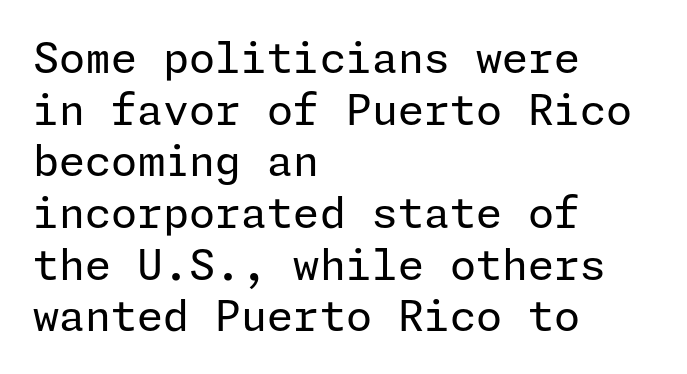
The area under the type is left untouched. The setting favours the left margin, as ordinary paragraphs usually do. Heaviness? Minimal to ordinary, like unemphasized prose. Serif or sans? Sans — the stroke terminals are bare. The font's upright variant was chosen for this text.
